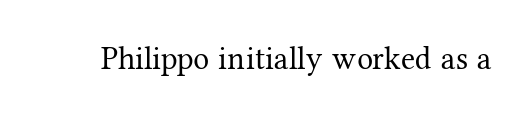
Has an underline been added? It has not. This sample has the flowing, uneven cadence of proportional lettering. No italicization has been applied; the sample stays upright. Serif or sans? Serif — the stroke terminals have little feet. Ink coverage per letter is moderate at most. How are the letters spaced? Ordinarily, with no added tracking.
